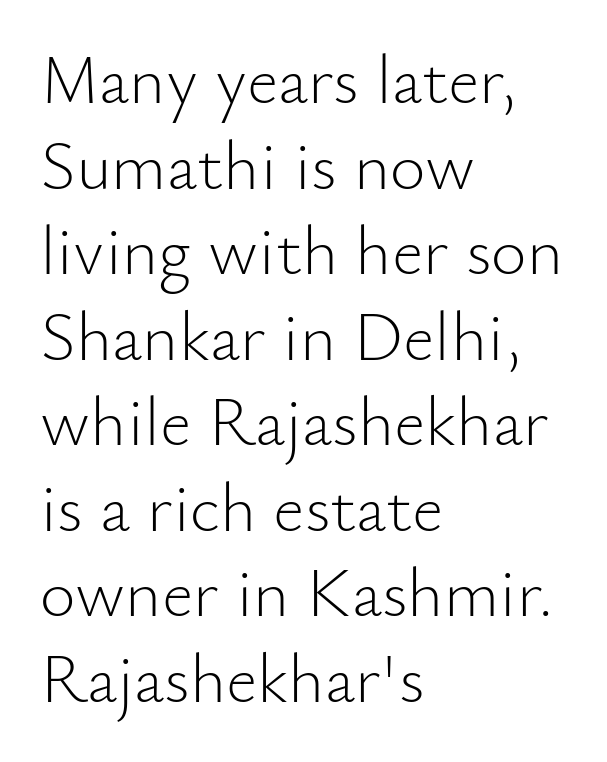
The image shows 69 px light sans-serif type, upright; set left-aligned, line spacing 1.24x, normal letter spacing, not underlined; low stroke contrast and a small x-height.
